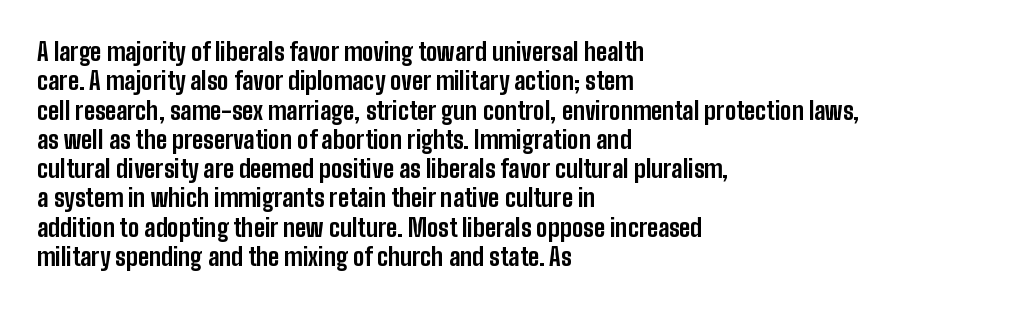
The image shows 24 px bold type, upright; set left-aligned, line spacing 1.22x, normal letter spacing, not underlined.
